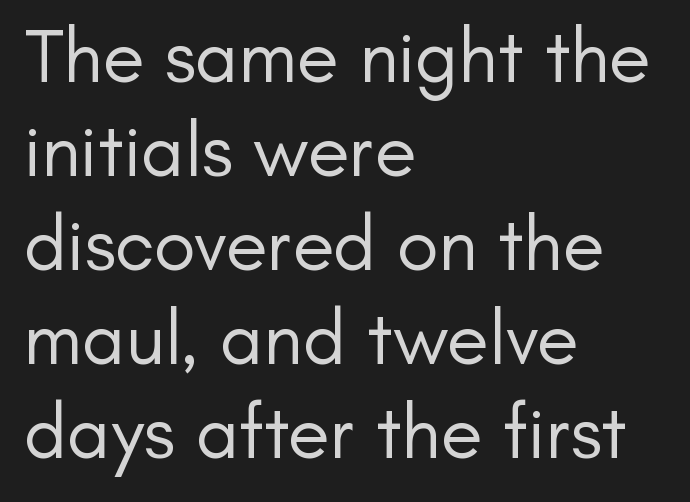
The image shows 77 px regular-weight sans-serif type, upright; set left-aligned, line spacing 1.22x, normal letter spacing, not underlined; low stroke contrast and a small x-height.
